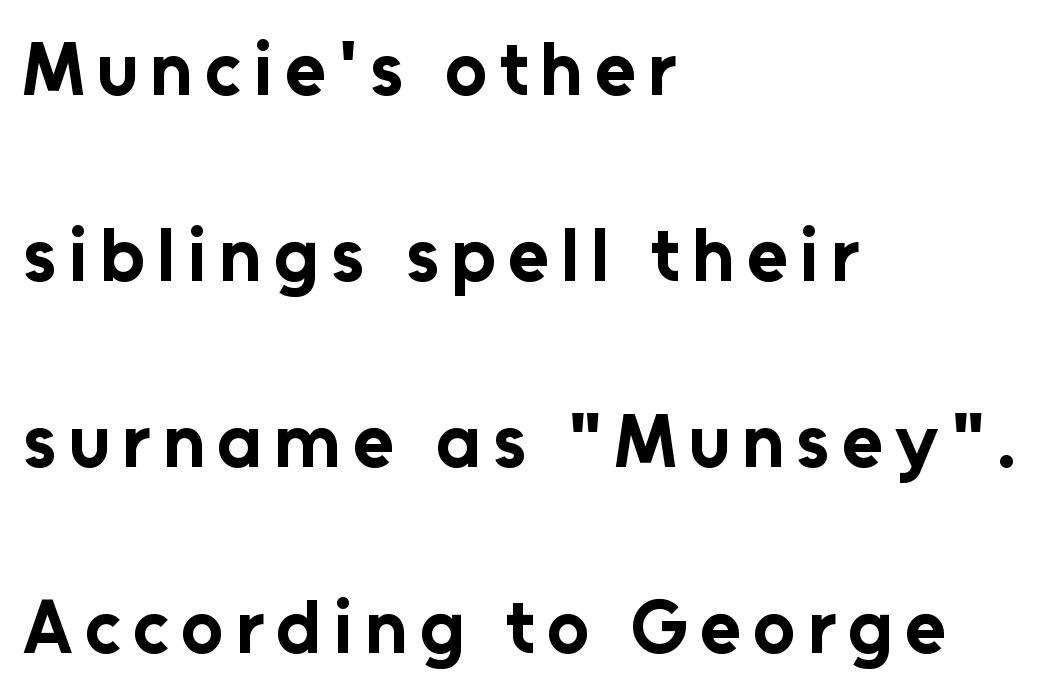
The image shows 75 px bold sans-serif type, upright; set left-aligned, loose line spacing (2.48x), not underlined; low stroke contrast and a medium x-height.
